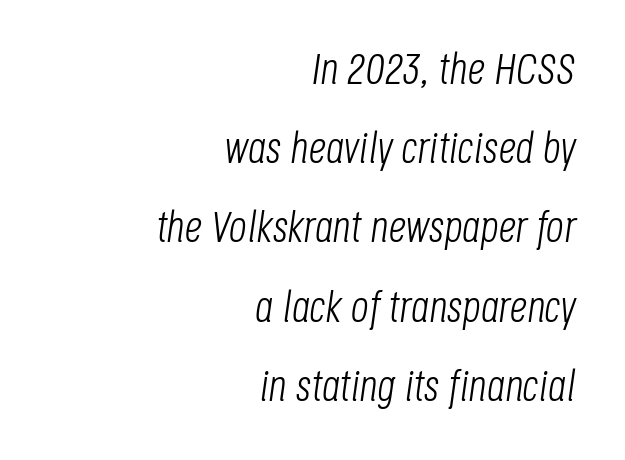
Q: Is the text bold? A: No.
Q: Is the text italic (slanted)? A: Yes, it leans right by about 8 degrees.
Q: Is the text underlined? A: No.
Q: How is the paragraph aligned? A: Right-aligned.
Q: Is the spacing between letters normal or unusually wide? A: Normal.
Q: Width (condensed, normal, or wide)? A: Condensed.
Q: Stroke contrast? A: Low.
Q: x-height? A: Large.
Q: Monospaced? A: No.
